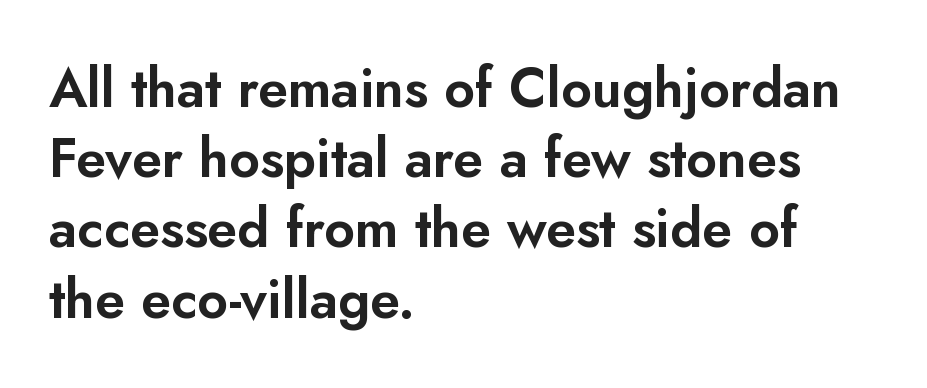
Regarding serifs, this sample does without them. Is this a fixed-width face? No — the glyphs have proportional, varying widths. The typography opts for an upright posture over an oblique one. Look at the tracking — it's just the regular setting, nothing added. The designer left line spacing at the default.
